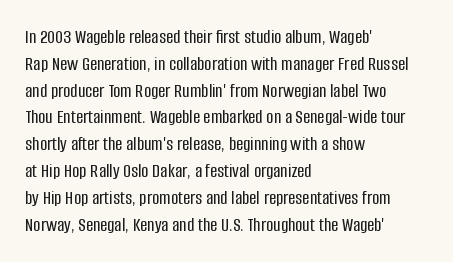
Q: Is the text italic (slanted)? A: No, it is upright.
Q: Is the text underlined? A: No.
Q: How is the paragraph aligned? A: Left-aligned.
Q: Is the spacing between letters normal or unusually wide? A: Normal.
Q: Is the spacing between lines tight, normal or loose? A: Normal.
